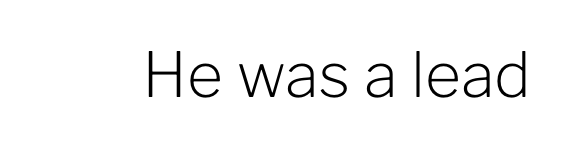
The image shows 62 px light sans-serif type, upright; set normal letter spacing, not underlined; low stroke contrast and a medium x-height.
